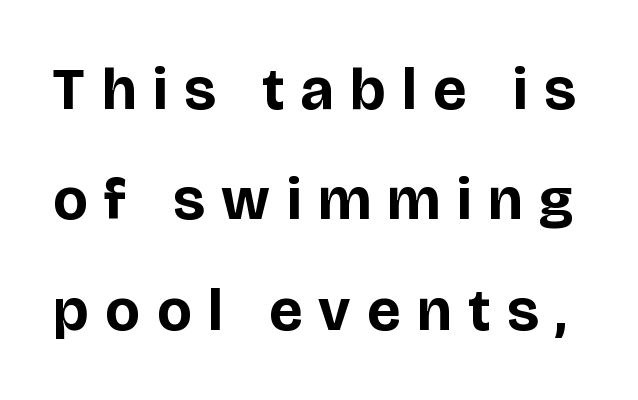
Q: Is the text bold? A: Yes.
Q: Is the text italic (slanted)? A: No, it is upright.
Q: Is the typeface a serif or a sans-serif typeface? A: Sans-serif.
Q: Is the text underlined? A: No.
Q: Is the spacing between letters normal or unusually wide? A: Unusually wide.
Q: Width (condensed, normal, or wide)? A: Normal.
Q: Stroke contrast? A: Low.
Q: x-height? A: Large.
Q: Monospaced? A: No.
